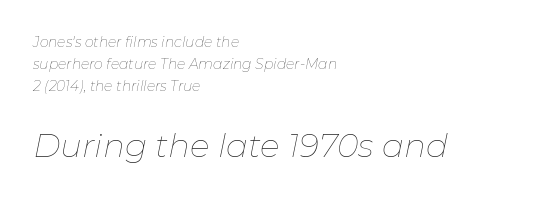
{"italic": "yes", "lean": "right", "slant_degrees": 11, "bold": "no", "weight": "thin", "width": "normal", "stroke_contrast": "low", "x_height": "medium", "monospaced": "no", "underline": "no", "align": "left", "line_spacing": "normal", "line_spacing_ratio": 1.56, "letter_spacing": "normal", "letter_spacing_em": 0.0, "larger_block": "second", "size_ratio": 2.36, "glyph_px": 33}
